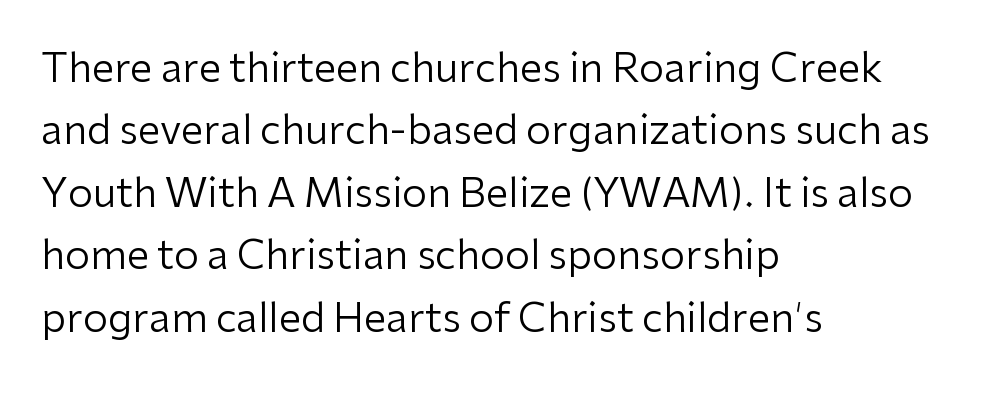
Q: Is the text bold? A: No.
Q: Is the text italic (slanted)? A: No, it is upright.
Q: Is the typeface a serif or a sans-serif typeface? A: Sans-serif.
Q: Is the text underlined? A: No.
Q: How is the paragraph aligned? A: Left-aligned.
Q: Is the spacing between letters normal or unusually wide? A: Normal.
Q: Is the spacing between lines tight, normal or loose? A: Normal.
Q: Width (condensed, normal, or wide)? A: Normal.
Q: Stroke contrast? A: Low.
Q: x-height? A: Medium.
Q: Monospaced? A: No.
